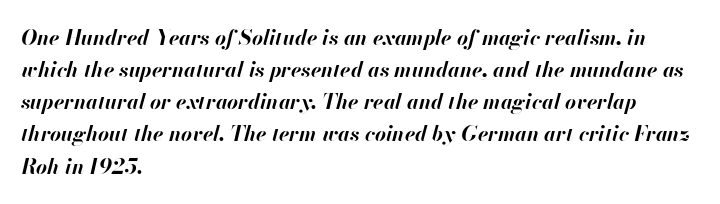
Q: Is the text bold? A: Yes.
Q: Is the text italic (slanted)? A: Yes, it leans right by about 13 degrees.
Q: Is the text underlined? A: No.
Q: How is the paragraph aligned? A: Left-aligned.
Q: Is the spacing between letters normal or unusually wide? A: Normal.
Q: Is the spacing between lines tight, normal or loose? A: Normal.
